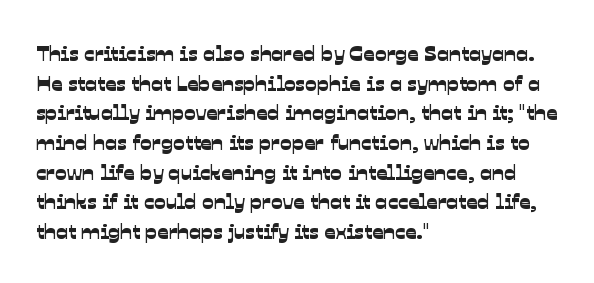
There is no visible air inserted between adjacent glyphs. Each line starts at the same left margin while the right side varies. The gap between lines stays unmarked. Vertical spacing — default.
